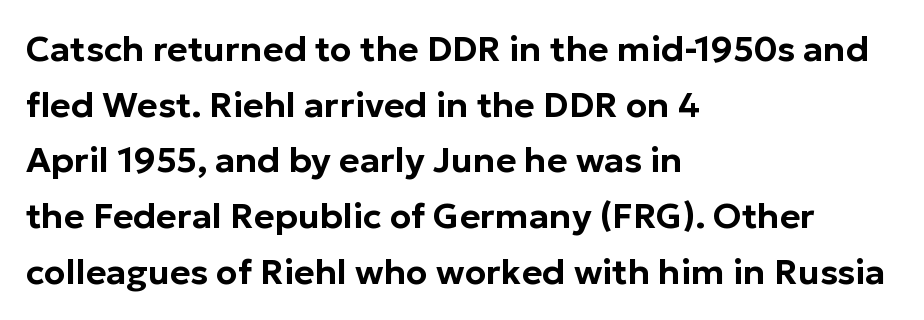
{"serif": "no", "italic": "no", "width": "normal", "stroke_contrast": "low", "x_height": "medium", "monospaced": "no", "underline": "no", "align": "left", "line_spacing": "normal", "line_spacing_ratio": 1.59, "letter_spacing": "normal", "letter_spacing_em": 0.0, "glyph_px": 35}
